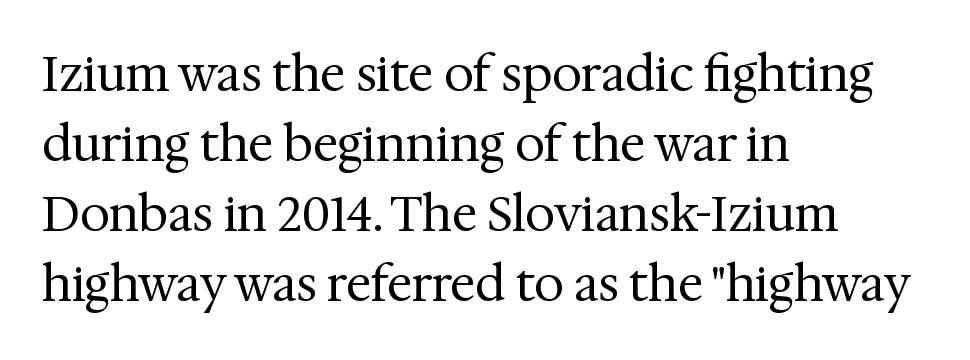
The image shows 48 px regular-weight serif type, upright; set left-aligned, normal line spacing (1.46x), normal letter spacing, not underlined; medium stroke contrast and a medium x-height.
